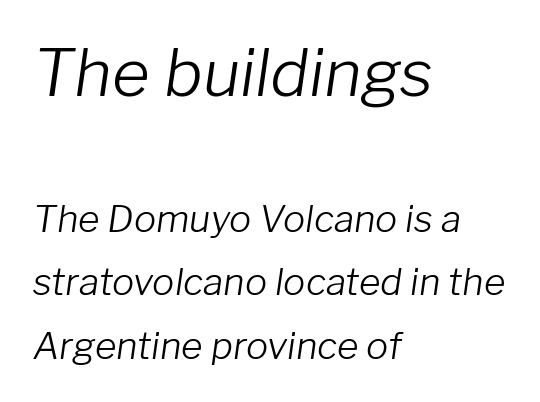
Q: Is the text bold? A: No.
Q: Is the text italic (slanted)? A: Yes, it leans right by about 8 degrees.
Q: Is the text underlined? A: No.
Q: How is the paragraph aligned? A: Left-aligned.
Q: Is the spacing between letters normal or unusually wide? A: Normal.
Q: Which block of text is set in a larger size, the first (top) or the second (bottom)? A: The first (top) one.
Q: Width (condensed, normal, or wide)? A: Normal.
Q: Stroke contrast? A: Low.
Q: x-height? A: Medium.
Q: Monospaced? A: No.
